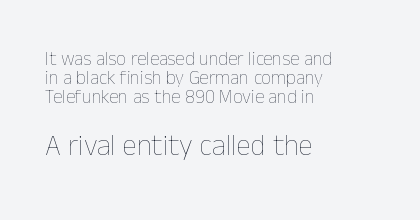
The image shows 29 px thin type, upright; set left-aligned, tight line spacing (1.0x), normal letter spacing, not underlined; the second (bottom) block is 1.53x larger; low stroke contrast and a medium x-height.
